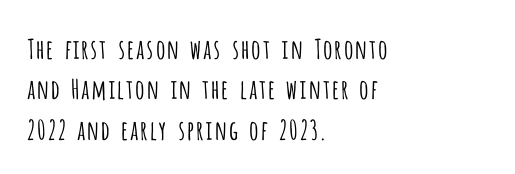
The image shows 27 px text type, upright; set left-aligned, normal line spacing (1.5x), normal letter spacing, not underlined.
